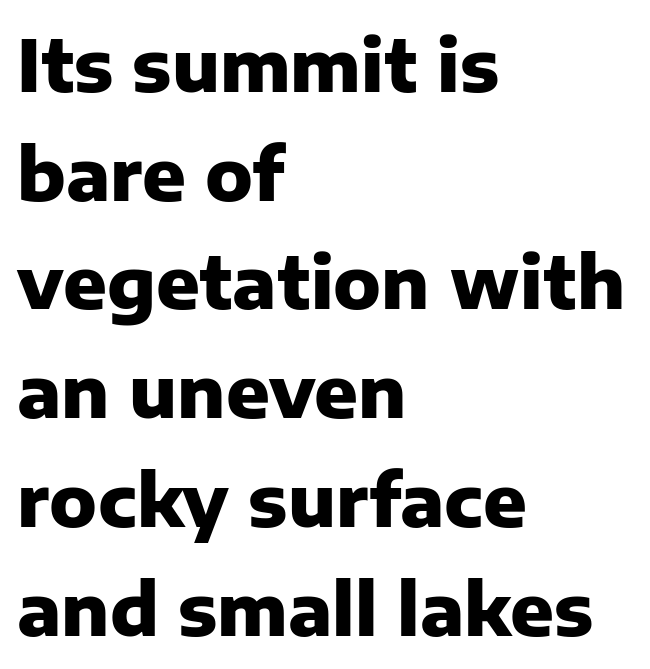
Compared with typical body copy, the letter spacing here is the same. This rendering uses left alignment, leaving the right contour irregular. Serifs: no, the terminals of the letterforms are clean. Students, observe: this is what conventionally led text looks like. Plain, unruled lines of type. The face used here has the dense, thick strokes of a bold.
